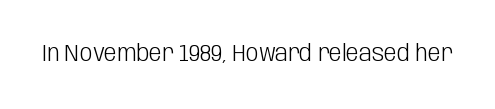
{"italic": "no", "bold": "no", "underline": "no", "letter_spacing": "normal", "letter_spacing_em": 0.0, "glyph_px": 23}
